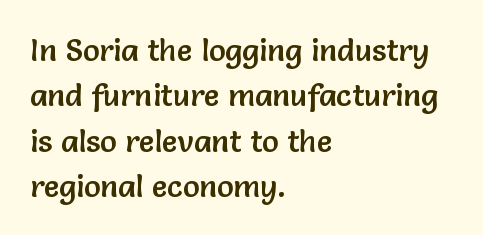
{"serif": "no", "italic": "no", "width": "normal", "stroke_contrast": "low", "x_height": "medium", "monospaced": "no", "underline": "no", "align": "left", "line_spacing": "normal", "line_spacing_ratio": 1.46, "letter_spacing": "normal", "letter_spacing_em": 0.0, "glyph_px": 31}
